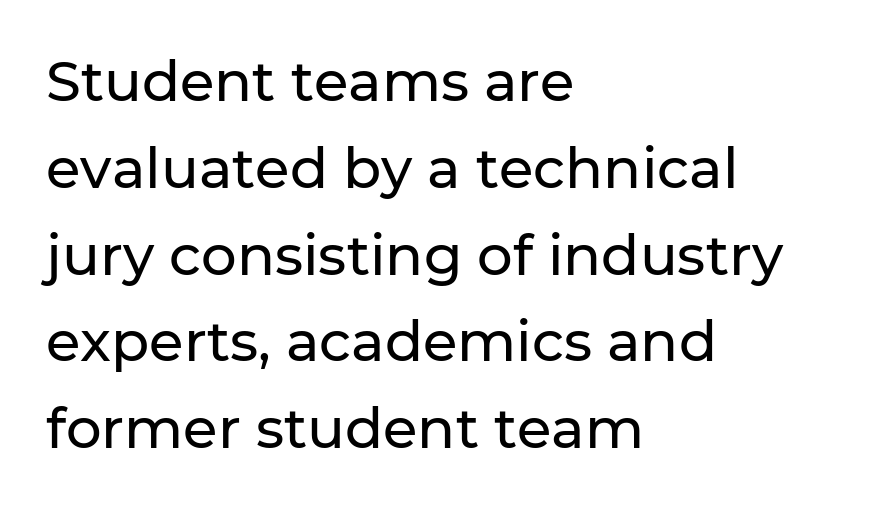
The image shows 56 px sans-serif type, upright; set left-aligned, normal line spacing (1.55x), normal letter spacing, not underlined; low stroke contrast and a medium x-height.
